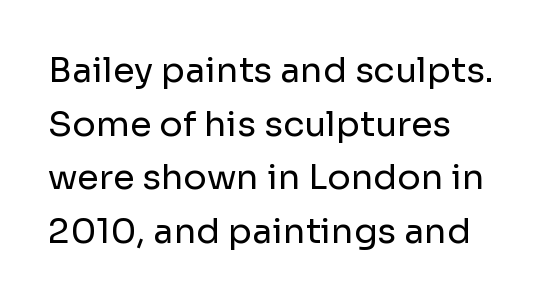
The image shows 35 px regular-weight sans-serif type, upright; set left-aligned, normal line spacing (1.53x), normal letter spacing, not underlined; low stroke contrast and a medium x-height.
